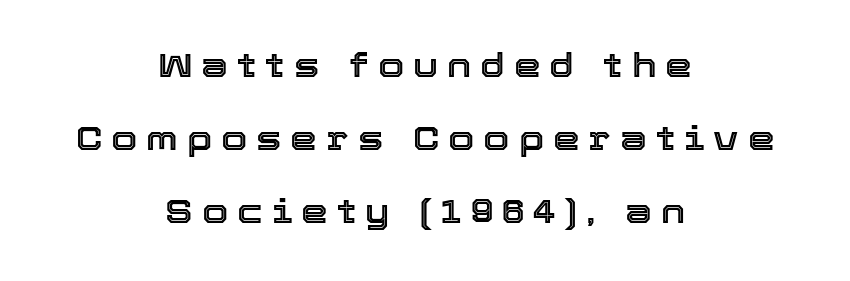
Q: Is the text italic (slanted)? A: No, it is upright.
Q: Is the text underlined? A: No.
Q: How is the paragraph aligned? A: Centered.
Q: Is the spacing between letters normal or unusually wide? A: Unusually wide.
Q: Is the spacing between lines tight, normal or loose? A: Loose.
Q: Width (condensed, normal, or wide)? A: Normal.
Q: x-height? A: Medium.
Q: Monospaced? A: No.
